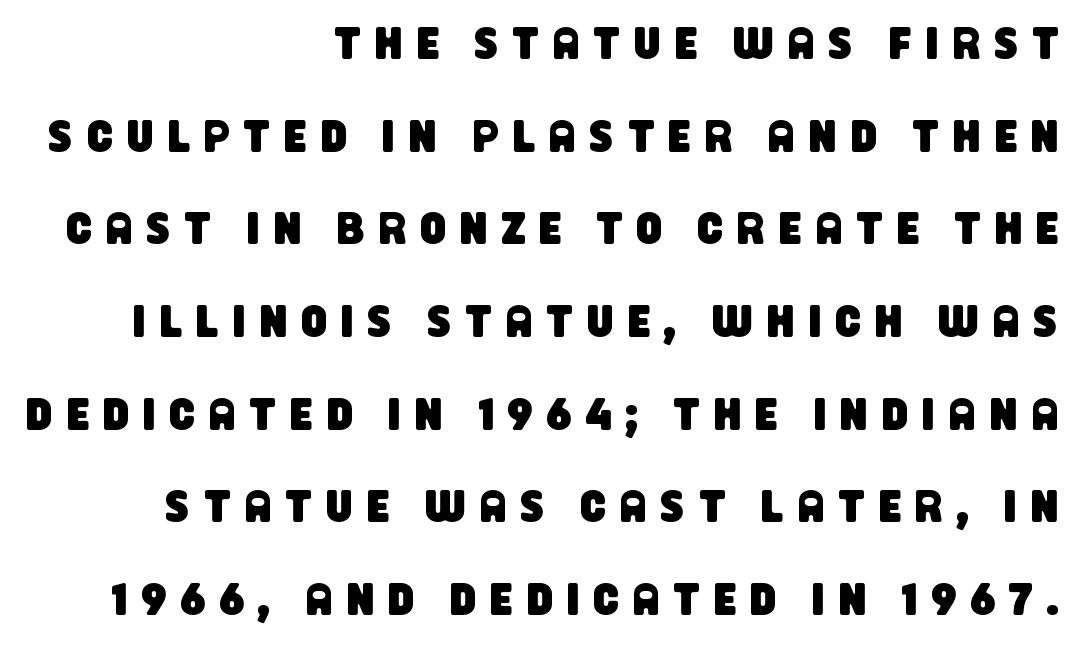
The image shows 45 px condensed sans-serif type; set right-aligned, loose line spacing (2.06x), unusually wide letter spacing (+0.31 em), not underlined; low stroke contrast and a large x-height.
